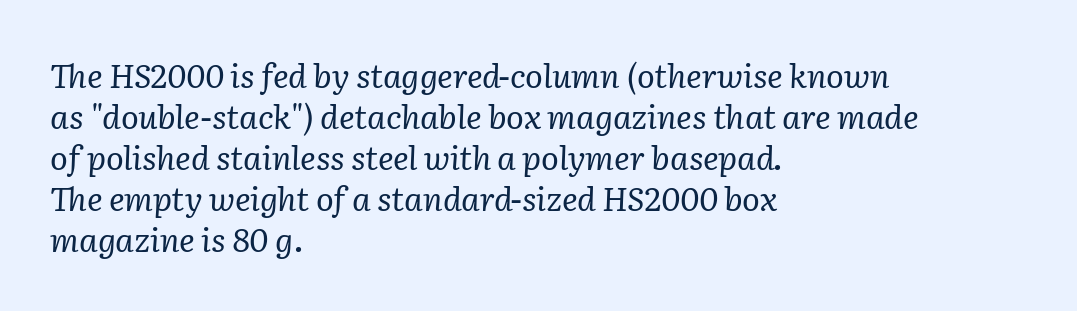
Q: Is the text bold? A: No.
Q: Is the text italic (slanted)? A: Yes, it leans right by about 2 degrees.
Q: Is the typeface a serif or a sans-serif typeface? A: Serif.
Q: Is the text underlined? A: No.
Q: How is the paragraph aligned? A: Left-aligned.
Q: Is the spacing between letters normal or unusually wide? A: Normal.
Q: Width (condensed, normal, or wide)? A: Normal.
Q: Stroke contrast? A: Low.
Q: x-height? A: Medium.
Q: Monospaced? A: No.
